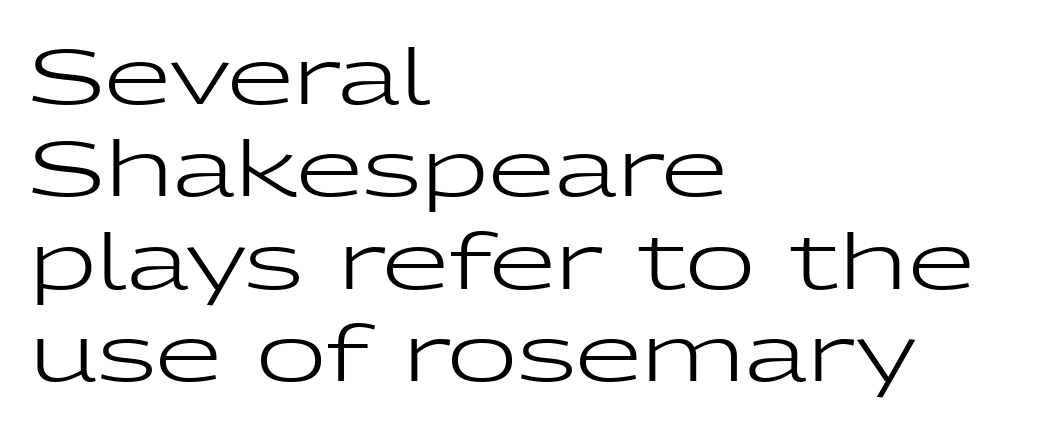
Q: Is the text bold? A: No.
Q: Is the text italic (slanted)? A: No, it is upright.
Q: Is the typeface a serif or a sans-serif typeface? A: Sans-serif.
Q: Is the text underlined? A: No.
Q: How is the paragraph aligned? A: Left-aligned.
Q: Is the spacing between letters normal or unusually wide? A: Normal.
Q: Width (condensed, normal, or wide)? A: Wide.
Q: Stroke contrast? A: Low.
Q: x-height? A: Medium.
Q: Monospaced? A: No.
